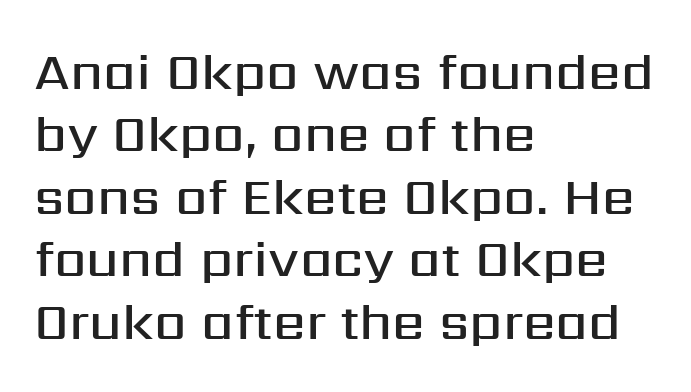
The image shows 52 px semibold sans-serif type, upright; set left-aligned, line spacing 1.2x, normal letter spacing, not underlined; medium stroke contrast and a medium x-height.
